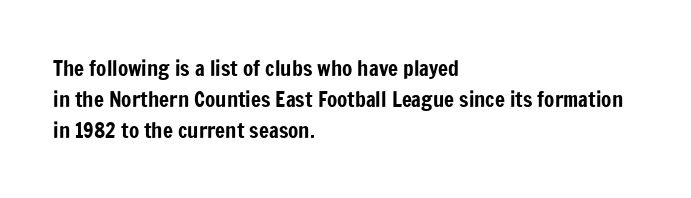
{"italic": "no", "underline": "no", "align": "left", "line_spacing": "normal", "line_spacing_ratio": 1.47, "letter_spacing": "normal", "letter_spacing_em": 0.0, "glyph_px": 21}
